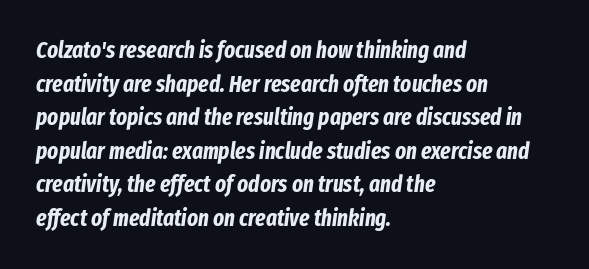
Between one letter and the next there's only the usual sliver of space. The rendering anchors every line to the left-hand side. Set as a true bold cut, around the 700 mark. Does the lettering tilt? It does — this is italic.
